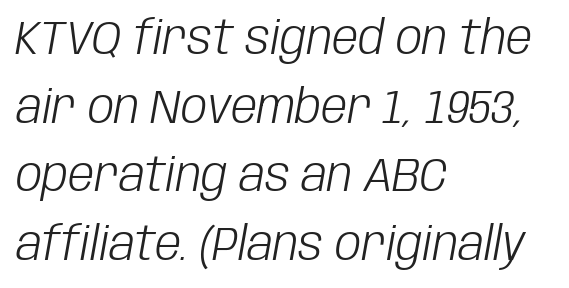
The strokes carry an ordinary text weight at most. Between one letter and the next there's only the usual sliver of space. This rendering uses left alignment, leaving the right contour irregular. Leading: standard.
